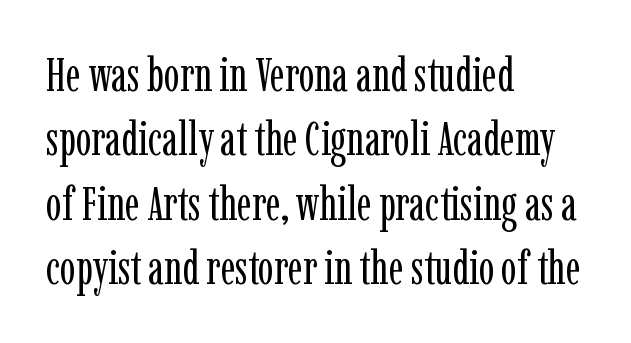
Does the copy run flush right? No — it runs flush left. Inter-character spacing is left at the font's built-in metrics. Weight class: somewhere from thin through regular. Leading: standard. Style check: upright.
